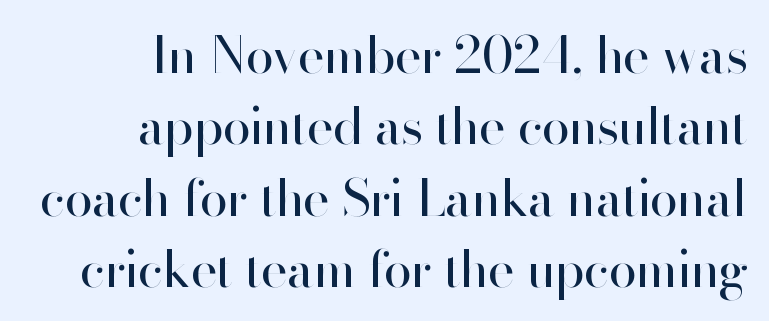
Q: Is the text bold? A: No.
Q: Is the text italic (slanted)? A: No, it is upright.
Q: Is the typeface a serif or a sans-serif typeface? A: Sans-serif.
Q: Is the text underlined? A: No.
Q: How is the paragraph aligned? A: Right-aligned.
Q: Is the spacing between letters normal or unusually wide? A: Normal.
Q: Is the spacing between lines tight, normal or loose? A: Normal.
Q: Width (condensed, normal, or wide)? A: Normal.
Q: Stroke contrast? A: High.
Q: x-height? A: Small.
Q: Monospaced? A: No.
